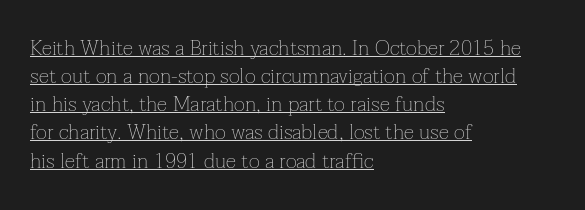
{"italic": "no", "bold": "no", "underline": "yes", "align": "left", "line_spacing": "normal", "line_spacing_ratio": 1.34, "letter_spacing": "normal", "letter_spacing_em": 0.0, "glyph_px": 21}
